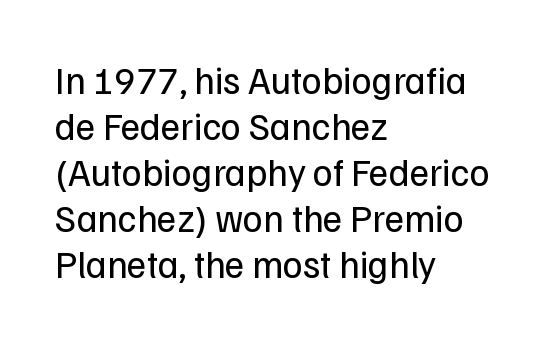
Q: Is the text bold? A: No.
Q: Is the text italic (slanted)? A: No, it is upright.
Q: Is the typeface a serif or a sans-serif typeface? A: Sans-serif.
Q: Is the text underlined? A: No.
Q: How is the paragraph aligned? A: Left-aligned.
Q: Is the spacing between letters normal or unusually wide? A: Normal.
Q: Width (condensed, normal, or wide)? A: Normal.
Q: Stroke contrast? A: Low.
Q: x-height? A: Medium.
Q: Monospaced? A: No.
